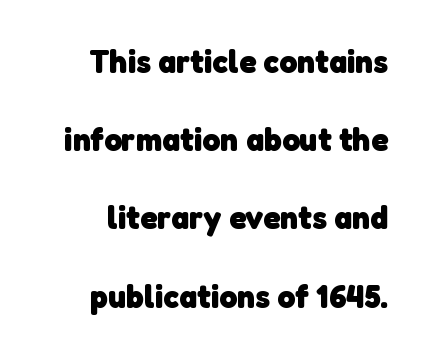
{"serif": "no", "bold": "yes", "weight": "heavy", "width": "normal", "stroke_contrast": "low", "x_height": "medium", "monospaced": "no", "underline": "no", "line_spacing": "loose", "line_spacing_ratio": 2.3, "letter_spacing": "normal", "letter_spacing_em": 0.0, "glyph_px": 34}
